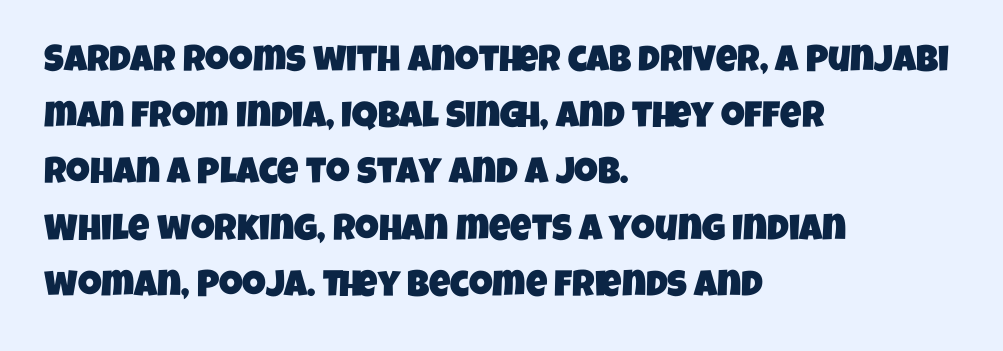
The image shows 37 px condensed sans-serif type; set left-aligned, normal line spacing (1.52x), normal letter spacing, not underlined; low stroke contrast and a large x-height.
